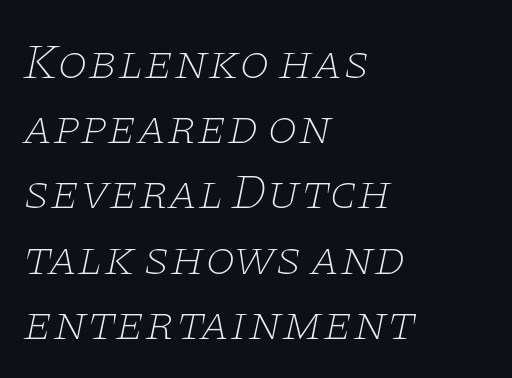
This is serif lettering, the kind often seen in printed books. The compositor pushed each line to the left boundary. You could not count columns in this text — the font is proportionally spaced. The font is comparable to plain body text, perhaps lighter. The block of text has a typical density, with ordinary space between rows. Each row of text sits above clean, open space.
